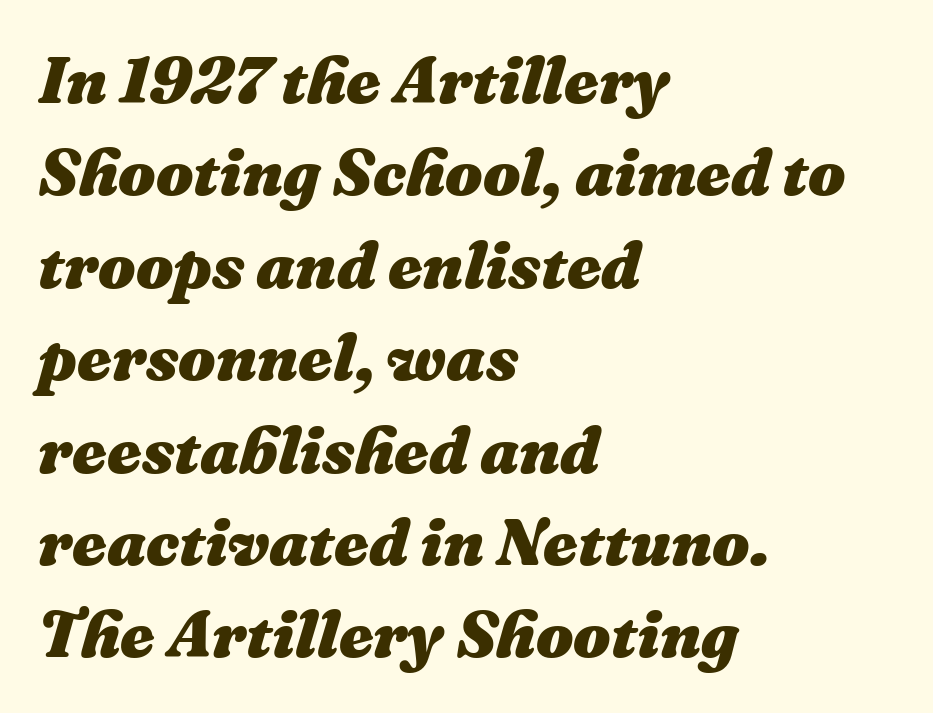
Notice how descenders clear the ascenders below comfortably — that's standard leading. The rendering applies a slant to the glyphs. You could not count columns in this text — the font is proportionally spaced. The words here are not underlined.
